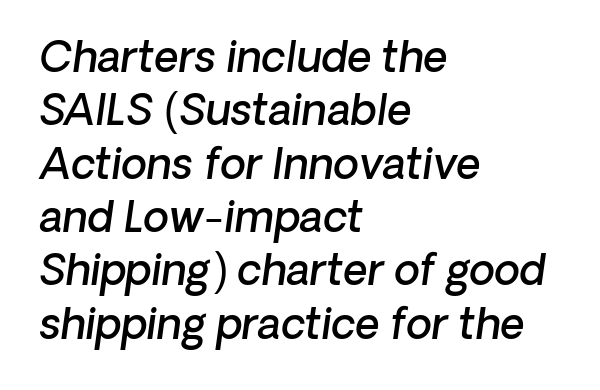
Q: Is the text bold? A: Semi-bold.
Q: Is the text italic (slanted)? A: Yes, it leans right by about 8 degrees.
Q: Is the text underlined? A: No.
Q: How is the paragraph aligned? A: Left-aligned.
Q: Is the spacing between letters normal or unusually wide? A: Normal.
Q: Is the spacing between lines tight, normal or loose? A: Normal.
Q: Width (condensed, normal, or wide)? A: Normal.
Q: Stroke contrast? A: Low.
Q: x-height? A: Medium.
Q: Monospaced? A: No.
